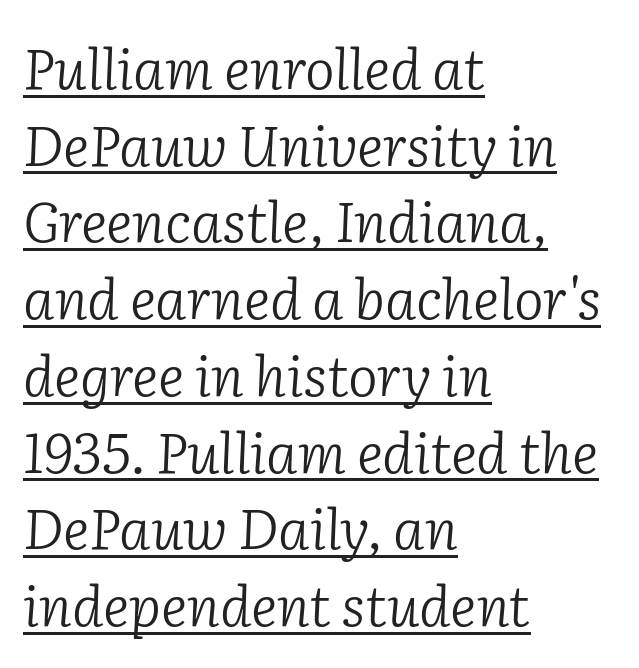
{"serif": "yes", "italic": "yes", "lean": "right", "slant_degrees": 2, "bold": "no", "weight": "light", "width": "normal", "stroke_contrast": "low", "x_height": "medium", "monospaced": "no", "underline": "yes", "align": "left", "line_spacing": "normal", "line_spacing_ratio": 1.37, "letter_spacing": "normal", "letter_spacing_em": 0.0, "glyph_px": 56}
